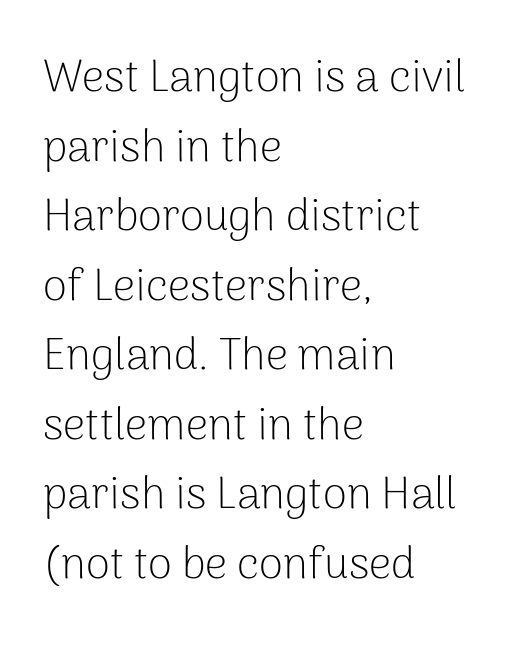
{"serif": "no", "italic": "no", "bold": "no", "weight": "light", "width": "normal", "stroke_contrast": "low", "x_height": "medium", "monospaced": "no", "underline": "no", "align": "left", "line_spacing": "normal", "line_spacing_ratio": 1.58, "letter_spacing": "normal", "letter_spacing_em": 0.0, "glyph_px": 44}
